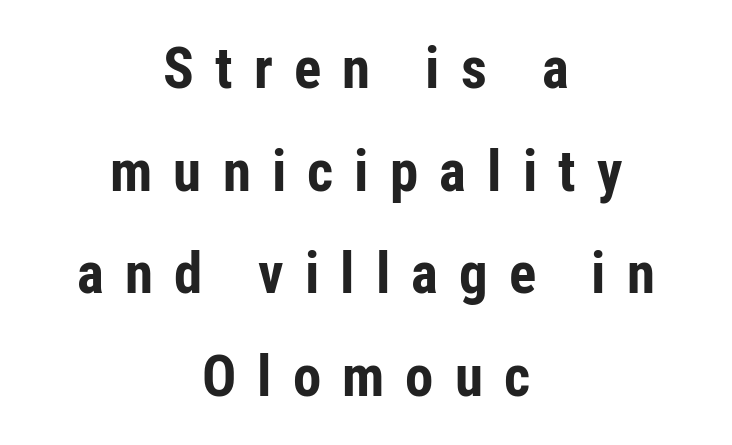
{"serif": "no", "italic": "no", "bold": "yes", "weight": "bold", "width": "condensed", "stroke_contrast": "low", "x_height": "medium", "monospaced": "no", "underline": "no", "align": "center", "line_spacing_ratio": 1.8, "letter_spacing": "wide", "letter_spacing_em": 0.37, "glyph_px": 57}
